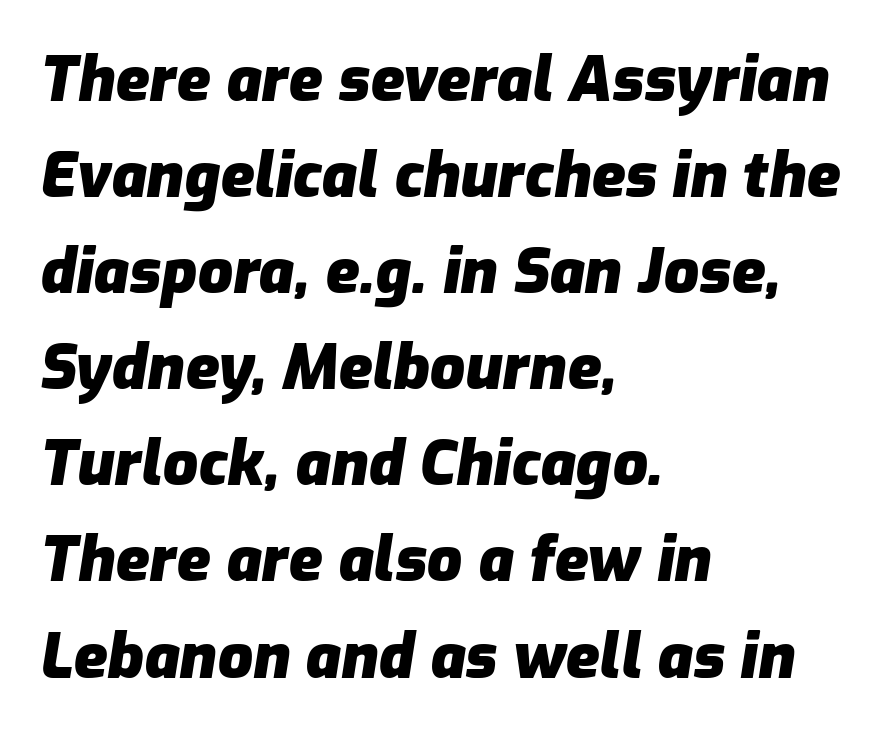
The image shows 62 px heavy type, italic (leaning right); set left-aligned, normal line spacing (1.55x), normal letter spacing, not underlined; low stroke contrast and a medium x-height.
